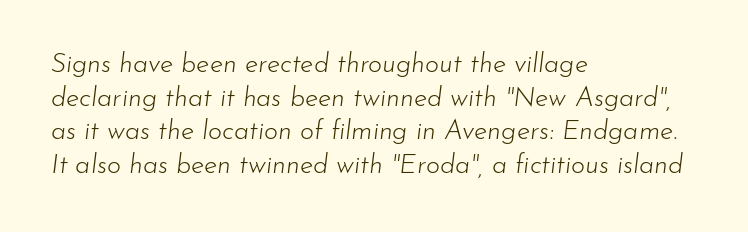
The image shows 27 px text type, italic (leaning right); set left-aligned, normal line spacing (1.25x), normal letter spacing, not underlined.
